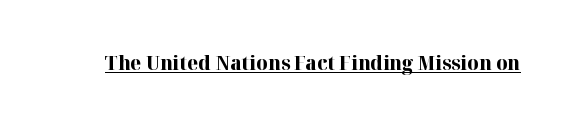
The image shows 20 px bold type, upright; set normal letter spacing, underlined.
